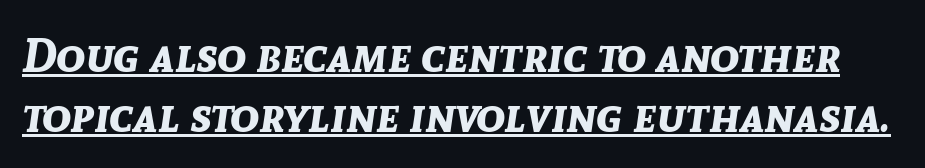
The passage shown is underscored from start to finish. Summary of weight: heavy, a full bold. The text carries the slant typical of an italic or oblique font. These lines keep a tight, regular rhythm from letter to letter. Looks like regular typesetting: each glyph gets only the width it needs.
